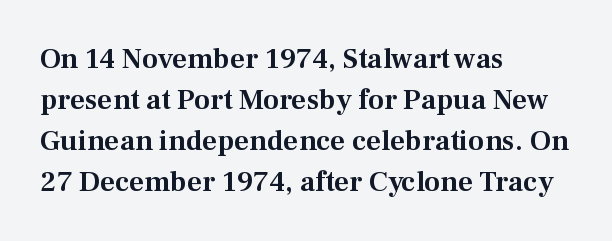
{"serif": "yes", "italic": "no", "width": "normal", "stroke_contrast": "medium", "x_height": "medium", "monospaced": "no", "underline": "no", "align": "left", "line_spacing": "normal", "line_spacing_ratio": 1.41, "letter_spacing": "normal", "letter_spacing_em": 0.0, "glyph_px": 29}
